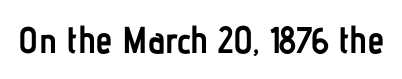
The image shows 37 px semibold, condensed sans-serif type, upright; set normal letter spacing, not underlined; low stroke contrast and a medium x-height.
